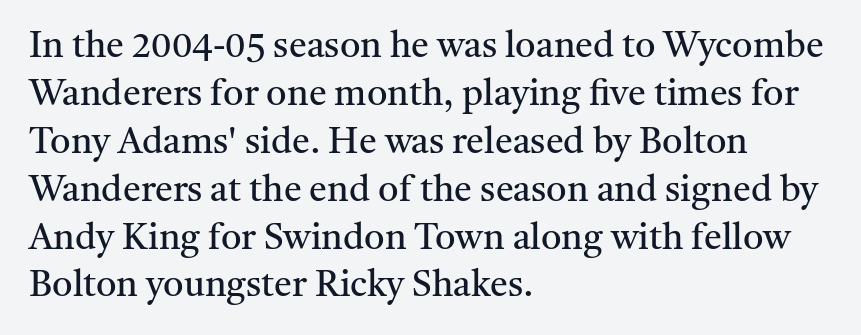
The image shows 36 px regular-weight serif type, upright; set left-aligned, normal line spacing (1.33x), normal letter spacing, not underlined; medium stroke contrast and a medium x-height.
